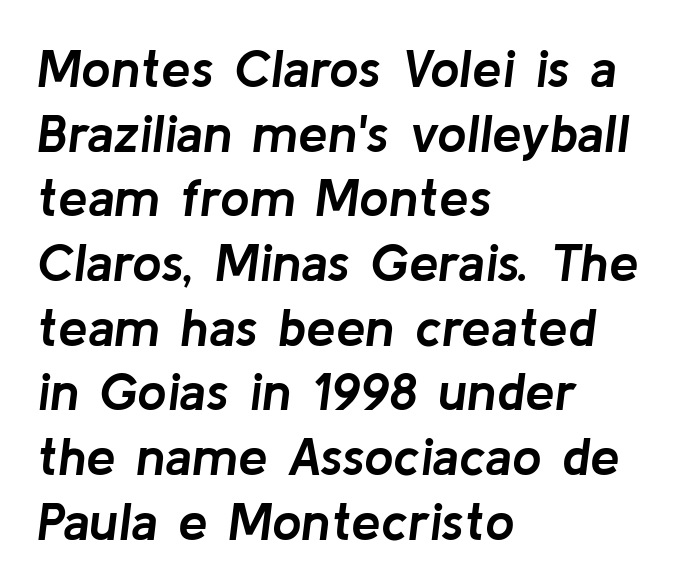
The gaps between neighbouring characters are ordinary and unremarkable. These words are printed bold, with thick strokes throughout. The zone under the glyphs is completely vacant. The axis of the letterforms is tilted away from vertical. The typesetter chose a ragged-right arrangement here. The face used here is proportionally spaced, like ordinary book or web type.
